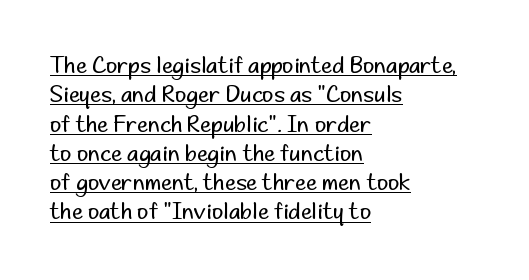
Q: Is the text bold? A: No.
Q: Is the text italic (slanted)? A: No, it is upright.
Q: Is the text underlined? A: Yes.
Q: How is the paragraph aligned? A: Left-aligned.
Q: Is the spacing between letters normal or unusually wide? A: Normal.
Q: Is the spacing between lines tight, normal or loose? A: Normal.
